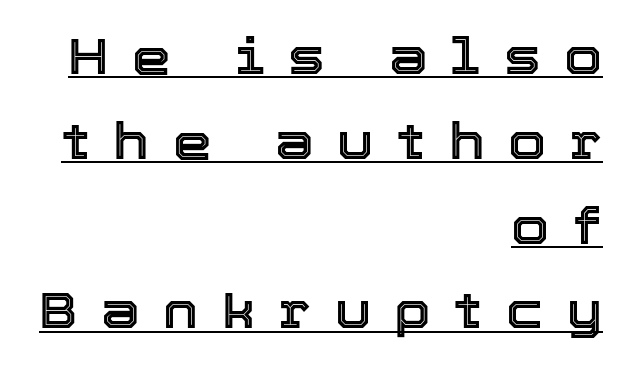
{"italic": "no", "width": "normal", "x_height": "medium", "monospaced": "no", "underline": "yes", "align": "right", "line_spacing_ratio": 1.73, "letter_spacing": "wide", "letter_spacing_em": 0.48, "glyph_px": 49}
